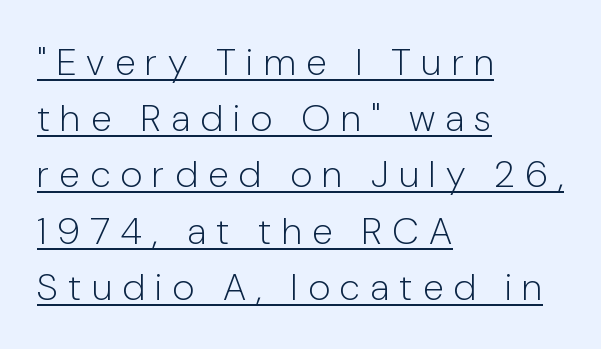
Q: Is the text bold? A: No.
Q: Is the text italic (slanted)? A: No, it is upright.
Q: Is the typeface a serif or a sans-serif typeface? A: Sans-serif.
Q: Is the text underlined? A: Yes.
Q: How is the paragraph aligned? A: Left-aligned.
Q: Is the spacing between letters normal or unusually wide? A: Unusually wide.
Q: Is the spacing between lines tight, normal or loose? A: Normal.
Q: Width (condensed, normal, or wide)? A: Normal.
Q: Stroke contrast? A: Low.
Q: x-height? A: Medium.
Q: Monospaced? A: No.
